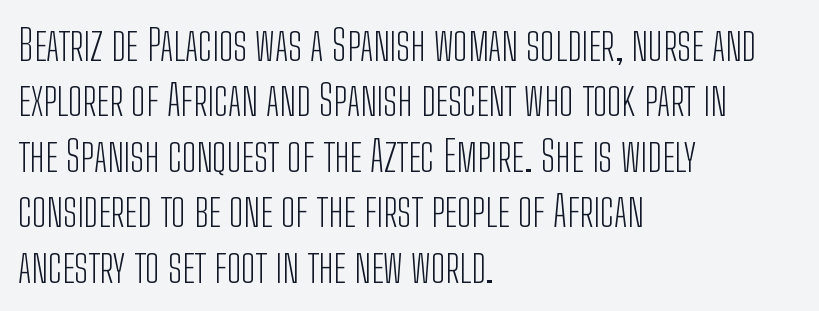
Q: Is the text bold? A: No.
Q: Is the text italic (slanted)? A: No, it is upright.
Q: Is the typeface a serif or a sans-serif typeface? A: Sans-serif.
Q: Is the text underlined? A: No.
Q: How is the paragraph aligned? A: Left-aligned.
Q: Is the spacing between letters normal or unusually wide? A: Normal.
Q: Is the spacing between lines tight, normal or loose? A: Normal.
Q: Width (condensed, normal, or wide)? A: Condensed.
Q: Stroke contrast? A: Low.
Q: x-height? A: Medium.
Q: Monospaced? A: No.
